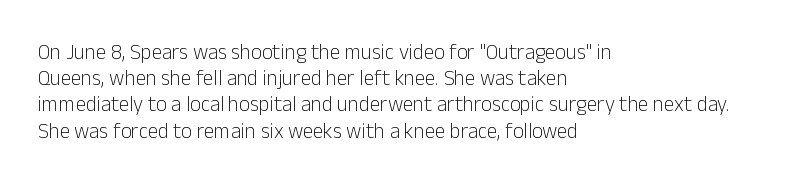
The image shows 21 px text type, upright; set left-aligned, normal line spacing (1.25x), normal letter spacing, not underlined.
